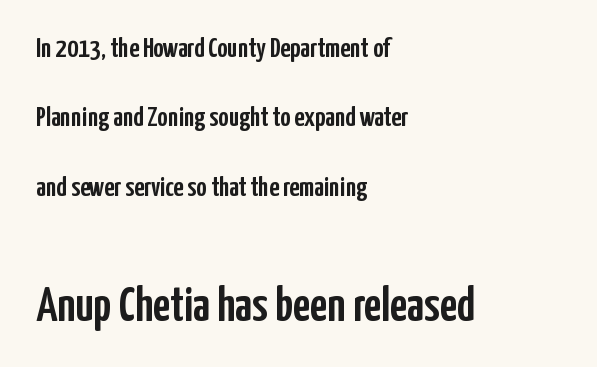
Each line starts at the same left margin while the right side varies. The face used here appears at its bigger size in the lower chunk. A roman cut, with each character standing at attention. The designer dialed line spacing up above the default.
